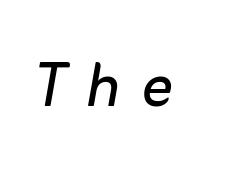
The image shows 79 px regular-weight type, italic (leaning right); set unusually wide letter spacing (+0.26 em), not underlined; low stroke contrast and a medium x-height.
